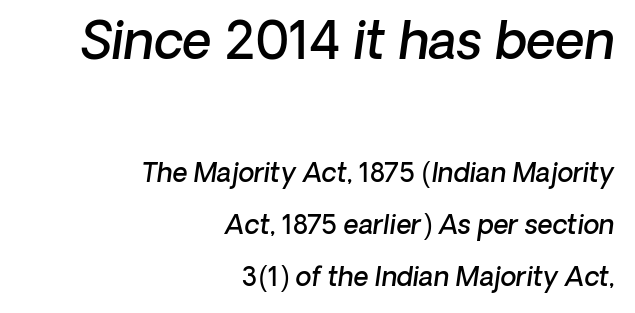
Q: Is the text bold? A: Semi-bold.
Q: Is the typeface a serif or a sans-serif typeface? A: Sans-serif.
Q: Is the text underlined? A: No.
Q: How is the paragraph aligned? A: Right-aligned.
Q: Is the spacing between letters normal or unusually wide? A: Normal.
Q: Is the spacing between lines tight, normal or loose? A: Loose.
Q: Which block of text is set in a larger size, the first (top) or the second (bottom)? A: The first (top) one.
Q: Width (condensed, normal, or wide)? A: Normal.
Q: Stroke contrast? A: Low.
Q: x-height? A: Medium.
Q: Monospaced? A: No.
